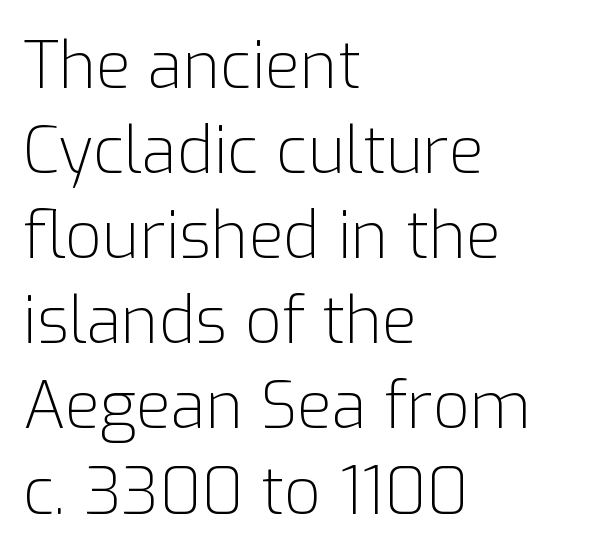
{"serif": "no", "italic": "no", "bold": "no", "weight": "light", "width": "normal", "stroke_contrast": "low", "x_height": "medium", "monospaced": "no", "underline": "no", "align": "left", "line_spacing": "normal", "line_spacing_ratio": 1.33, "letter_spacing": "normal", "letter_spacing_em": 0.0, "glyph_px": 64}
